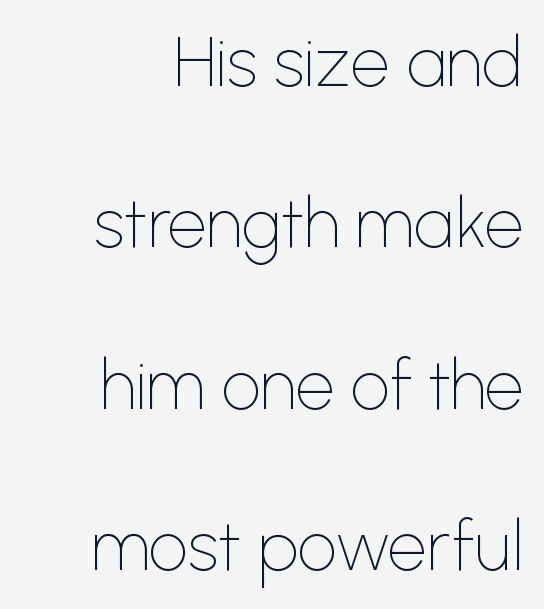
The image shows 69 px thin sans-serif type, upright; set right-aligned, loose line spacing (2.34x), normal letter spacing, not underlined; low stroke contrast and a medium x-height.
